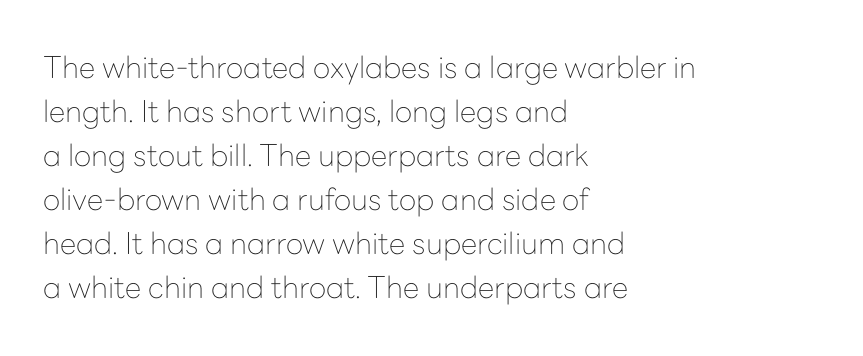
You could not count columns in this text — the font is proportionally spaced. Serifs: no, the terminals of the letterforms are clean. The rag falls on the right side of this text block. Unmarked baselines from the first word to the last. The typesetting does not lean heavy: it is not bold.
